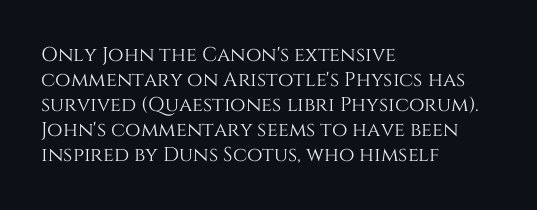
Q: Is the text italic (slanted)? A: No, it is upright.
Q: Is the text underlined? A: No.
Q: How is the paragraph aligned? A: Left-aligned.
Q: Is the spacing between letters normal or unusually wide? A: Normal.
Q: Is the spacing between lines tight, normal or loose? A: Normal.
